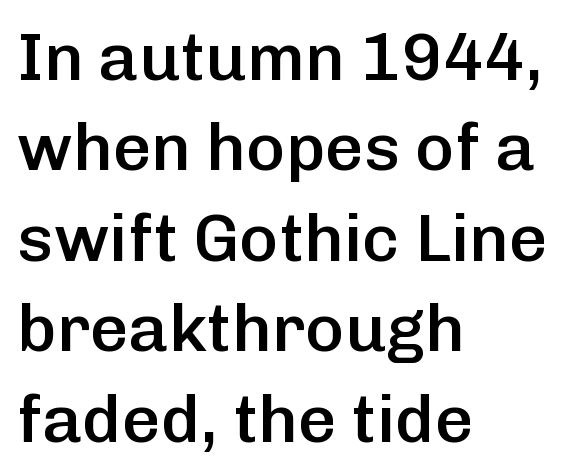
{"serif": "no", "italic": "no", "bold": "semi", "weight": "semibold", "width": "normal", "stroke_contrast": "low", "x_height": "medium", "monospaced": "no", "underline": "no", "align": "left", "line_spacing": "normal", "line_spacing_ratio": 1.35, "letter_spacing": "normal", "letter_spacing_em": 0.0, "glyph_px": 67}
